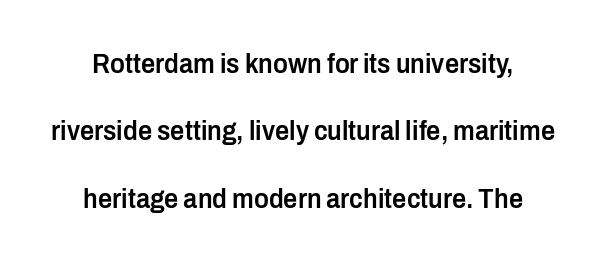
{"serif": "no", "italic": "no", "bold": "semi", "weight": "semibold", "width": "condensed", "stroke_contrast": "low", "x_height": "medium", "monospaced": "no", "underline": "no", "line_spacing": "loose", "line_spacing_ratio": 2.41, "letter_spacing": "normal", "letter_spacing_em": 0.0, "glyph_px": 28}
